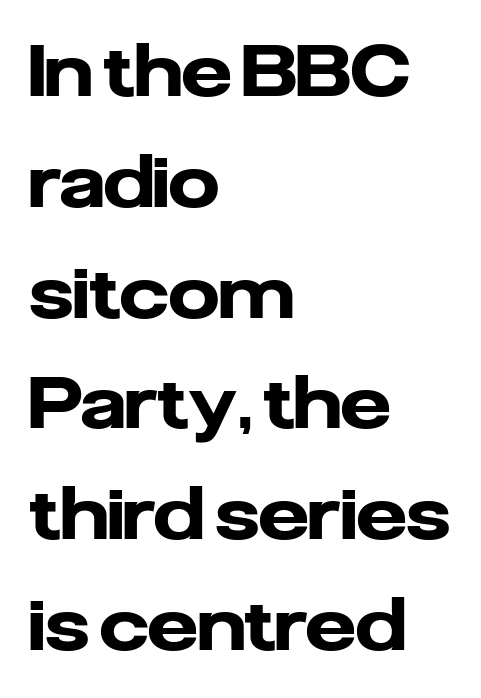
Q: Is the text bold? A: Yes.
Q: Is the text italic (slanted)? A: No, it is upright.
Q: Is the typeface a serif or a sans-serif typeface? A: Sans-serif.
Q: Is the text underlined? A: No.
Q: How is the paragraph aligned? A: Left-aligned.
Q: Is the spacing between letters normal or unusually wide? A: Normal.
Q: Is the spacing between lines tight, normal or loose? A: Normal.
Q: Width (condensed, normal, or wide)? A: Normal.
Q: Stroke contrast? A: Low.
Q: x-height? A: Medium.
Q: Monospaced? A: No.
